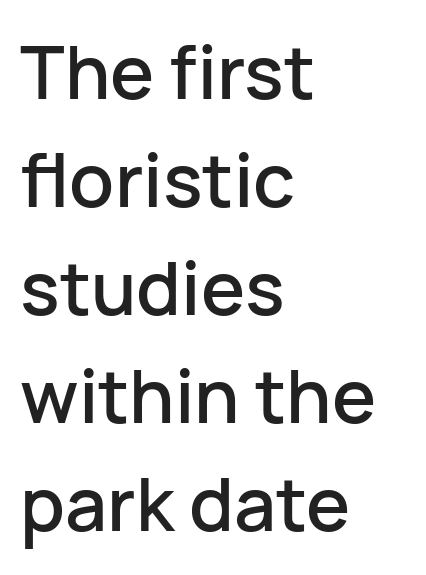
The image shows 74 px sans-serif type, upright; set left-aligned, normal line spacing (1.46x), normal letter spacing, not underlined; low stroke contrast and a medium x-height.
